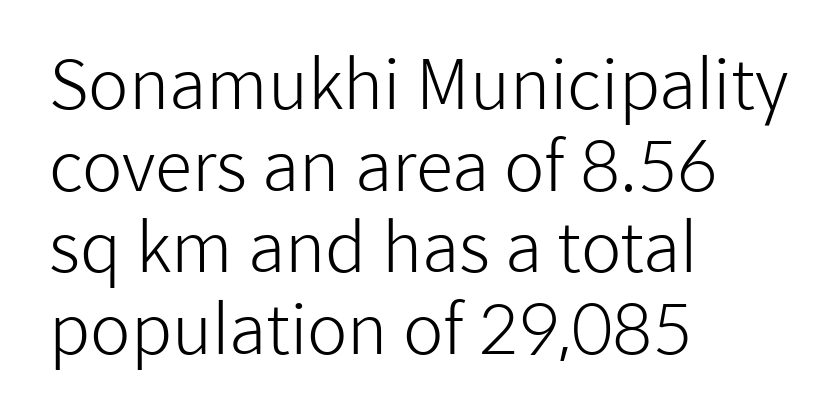
A classic flush-left, rag-right setting is used for this passage. Has an underline been added? It has not. Summary of weight: not heavy and not bold. The passage shown is typed in a proportional face where columns would drift.
